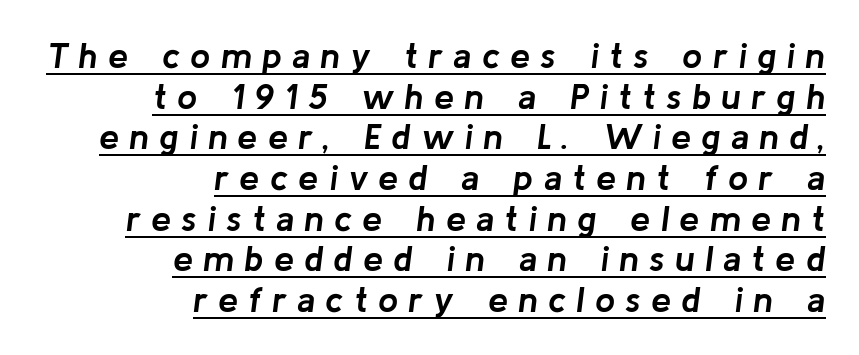
Q: Is the text bold? A: Yes.
Q: Is the text italic (slanted)? A: Yes, it leans right by about 8 degrees.
Q: Is the text underlined? A: Yes.
Q: How is the paragraph aligned? A: Right-aligned.
Q: Is the spacing between letters normal or unusually wide? A: Unusually wide.
Q: Is the spacing between lines tight, normal or loose? A: Tight.
Q: Width (condensed, normal, or wide)? A: Normal.
Q: Stroke contrast? A: Low.
Q: x-height? A: Medium.
Q: Monospaced? A: No.
